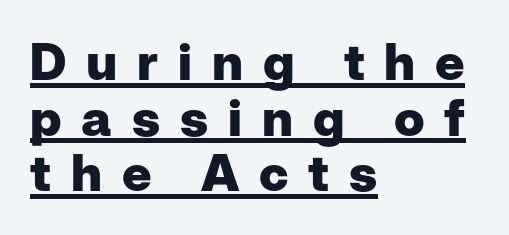
{"serif": "no", "italic": "no", "bold": "yes", "weight": "heavy", "width": "normal", "stroke_contrast": "low", "x_height": "medium", "monospaced": "no", "underline": "yes", "align": "left", "line_spacing": "tight", "line_spacing_ratio": 1.09, "letter_spacing": "wide", "letter_spacing_em": 0.39, "glyph_px": 51}
